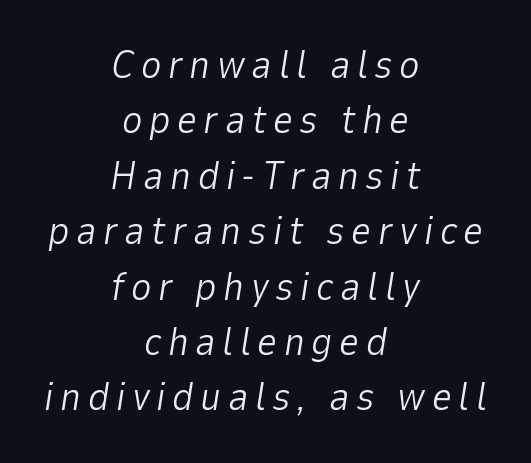
Note the varied advance widths — an 'i' is clearly narrower than an 'm'. The passage shown stacks its lines at a standard gap. Neither beginnings nor endings align; midpoints do. Descender tails drop into unmarked territory. Designer's note — italics engaged. Nothing heavy about these letters — not bold at all.
